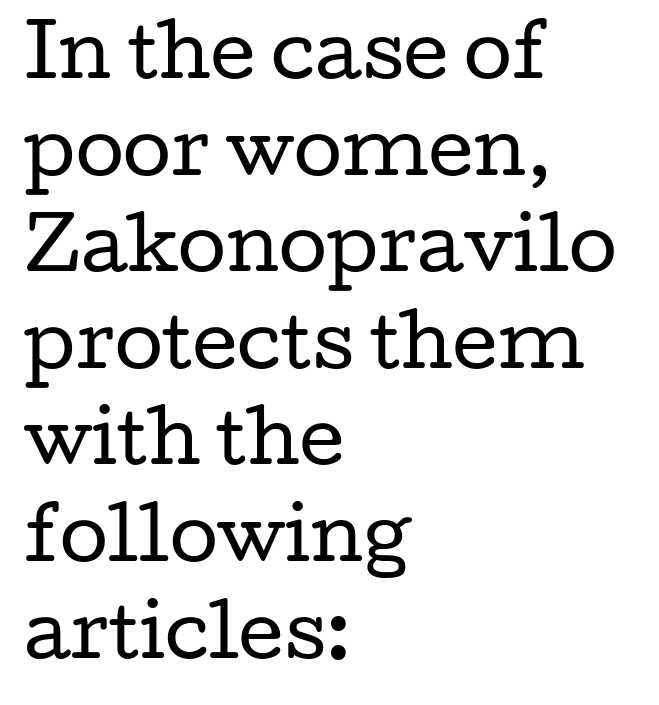
Q: Is the text bold? A: No.
Q: Is the text italic (slanted)? A: No, it is upright.
Q: Is the typeface a serif or a sans-serif typeface? A: Serif.
Q: Is the text underlined? A: No.
Q: How is the paragraph aligned? A: Left-aligned.
Q: Is the spacing between letters normal or unusually wide? A: Normal.
Q: Is the spacing between lines tight, normal or loose? A: Normal.
Q: Width (condensed, normal, or wide)? A: Wide.
Q: Stroke contrast? A: Low.
Q: x-height? A: Medium.
Q: Monospaced? A: No.
